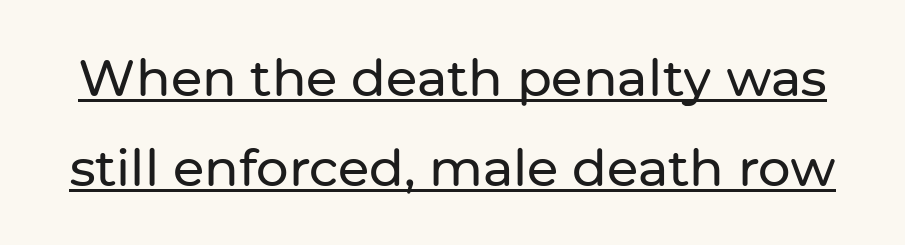
Q: Is the text italic (slanted)? A: No, it is upright.
Q: Is the typeface a serif or a sans-serif typeface? A: Sans-serif.
Q: Is the text underlined? A: Yes.
Q: Is the spacing between letters normal or unusually wide? A: Normal.
Q: Width (condensed, normal, or wide)? A: Normal.
Q: Stroke contrast? A: Low.
Q: x-height? A: Medium.
Q: Monospaced? A: No.
